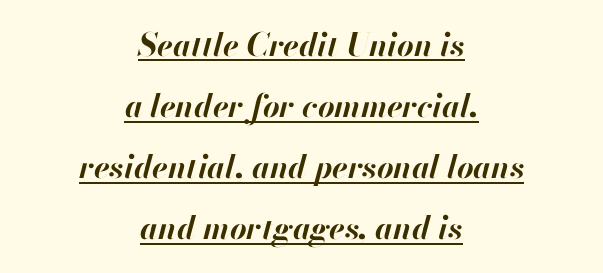
Think of a printed novel: that variable character pitch is what you see here. A great deal of white space separates one row of letters from the next. The string is rendered with underlining switched on. The tracking reads as untouched default to a designer's eye.
